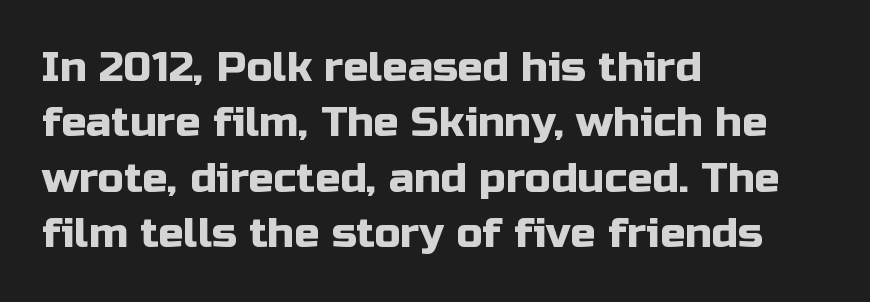
The image shows 42 px sans-serif type, upright; set left-aligned, normal line spacing (1.32x), normal letter spacing, not underlined; low stroke contrast and a medium x-height.
